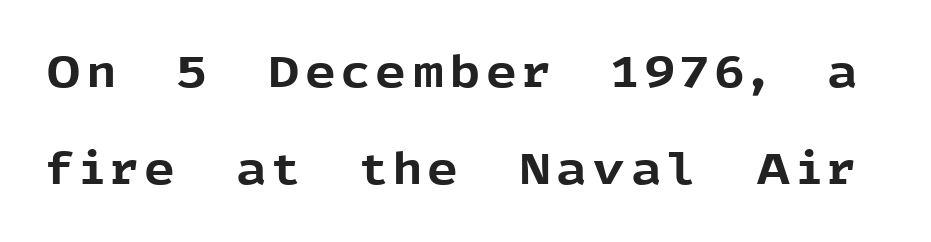
Q: Is the text bold? A: Yes.
Q: Is the text italic (slanted)? A: No, it is upright.
Q: Is the typeface a serif or a sans-serif typeface? A: Sans-serif.
Q: Is the text underlined? A: No.
Q: Is the spacing between lines tight, normal or loose? A: Loose.
Q: Width (condensed, normal, or wide)? A: Normal.
Q: x-height? A: Medium.
Q: Monospaced? A: No.
